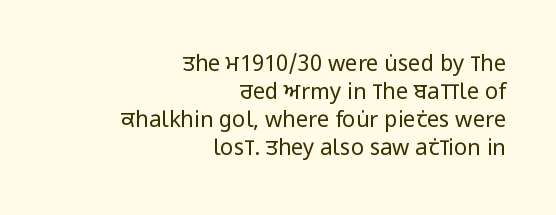
{"italic": "no", "bold": "no", "underline": "no", "align": "right", "line_spacing": "normal", "line_spacing_ratio": 1.28, "letter_spacing": "normal", "letter_spacing_em": 0.0, "glyph_px": 22}
